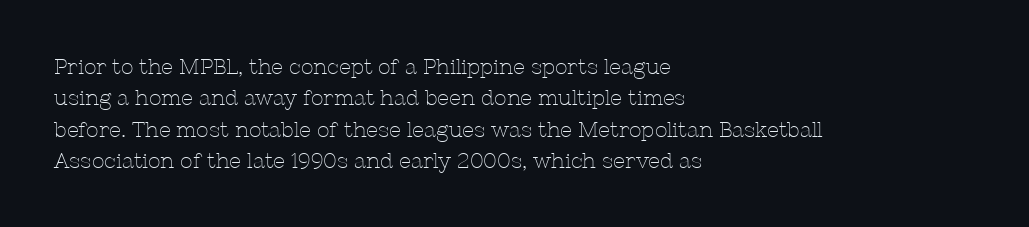
Q: Is the text bold? A: No.
Q: Is the text italic (slanted)? A: No, it is upright.
Q: Is the text underlined? A: No.
Q: How is the paragraph aligned? A: Left-aligned.
Q: Is the spacing between letters normal or unusually wide? A: Normal.
Q: Is the spacing between lines tight, normal or loose? A: Normal.
